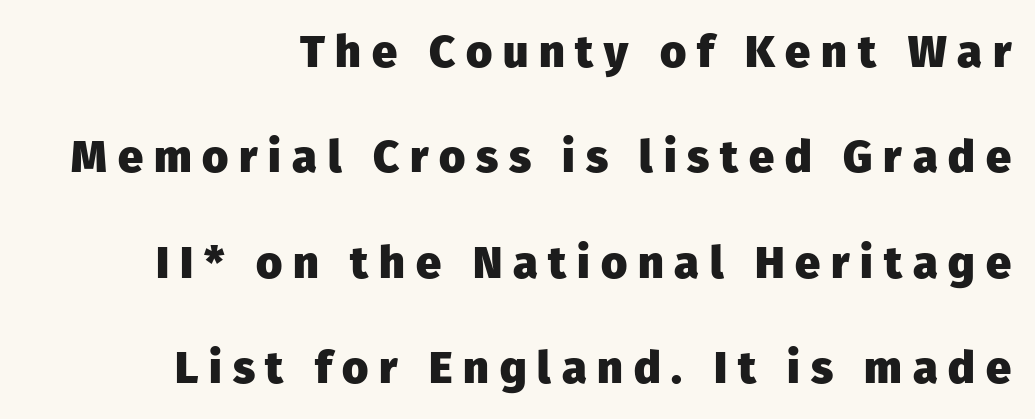
Summary of vertical rhythm: relaxed, with wide interline spacing. This is sans-serif lettering, the kind often seen on screens and signage. A typesetter would call this proportional, since set widths differ per character. Unlike italic type, these characters show no tilt at all.
